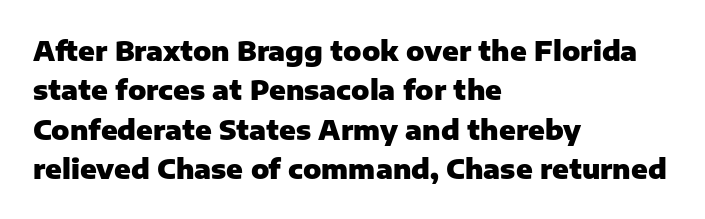
Q: Is the text bold? A: Yes.
Q: Is the text italic (slanted)? A: No, it is upright.
Q: Is the text underlined? A: No.
Q: How is the paragraph aligned? A: Left-aligned.
Q: Is the spacing between letters normal or unusually wide? A: Normal.
Q: Is the spacing between lines tight, normal or loose? A: Normal.
